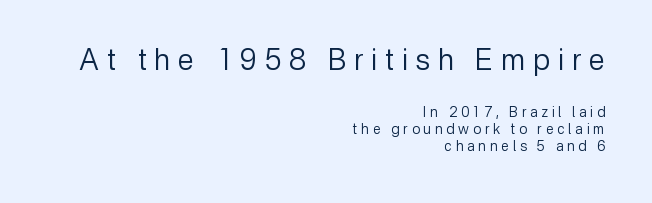
{"serif": "no", "italic": "no", "bold": "no", "weight": "regular", "width": "normal", "stroke_contrast": "low", "x_height": "medium", "monospaced": "no", "underline": "no", "align": "right", "line_spacing_ratio": 1.23, "letter_spacing": "wide", "letter_spacing_em": 0.27, "larger_block": "first", "size_ratio": 2.07, "glyph_px": 29}
